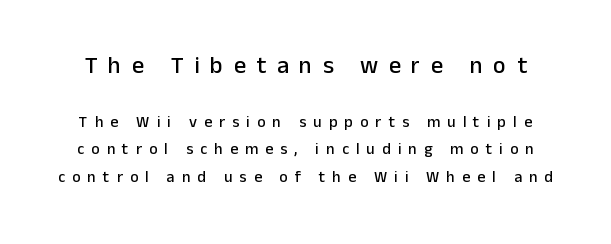
Here the glyphs are tracked loosely, breaking word shapes into spaced letters. The zone under the glyphs is completely vacant. Caption: upper text group enlarged, lower text group reduced. Quick note: not italic, upright.
